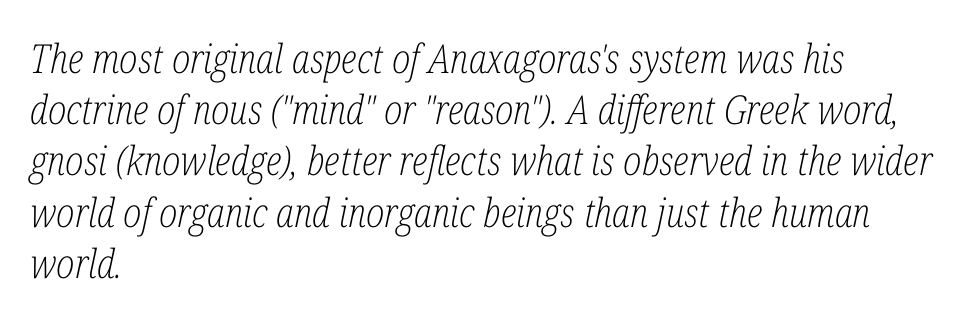
The image shows 40 px light, condensed serif type, italic (leaning right); set left-aligned, normal line spacing (1.28x), normal letter spacing, not underlined; low stroke contrast and a medium x-height.
